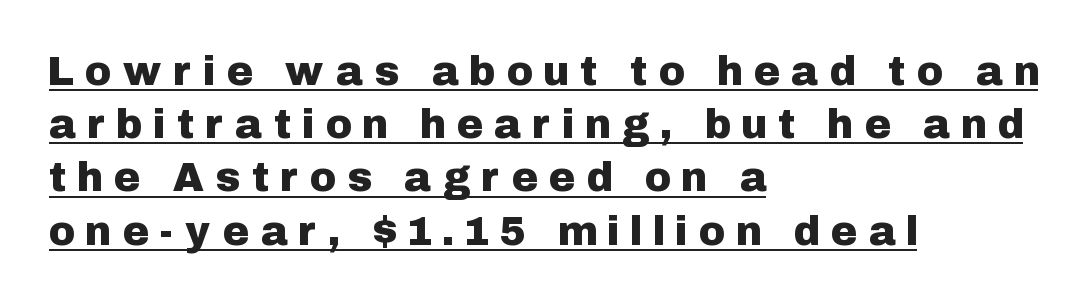
Q: Is the text italic (slanted)? A: No, it is upright.
Q: Is the typeface a serif or a sans-serif typeface? A: Sans-serif.
Q: Is the text underlined? A: Yes.
Q: How is the paragraph aligned? A: Left-aligned.
Q: Is the spacing between letters normal or unusually wide? A: Unusually wide.
Q: Is the spacing between lines tight, normal or loose? A: Normal.
Q: Width (condensed, normal, or wide)? A: Normal.
Q: Stroke contrast? A: Low.
Q: x-height? A: Medium.
Q: Monospaced? A: No.
